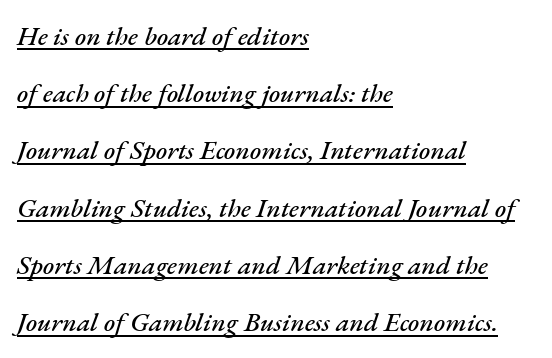
Q: Is the text italic (slanted)? A: Yes, it leans right by about 17 degrees.
Q: Is the text underlined? A: Yes.
Q: How is the paragraph aligned? A: Left-aligned.
Q: Is the spacing between letters normal or unusually wide? A: Normal.
Q: Is the spacing between lines tight, normal or loose? A: Loose.
